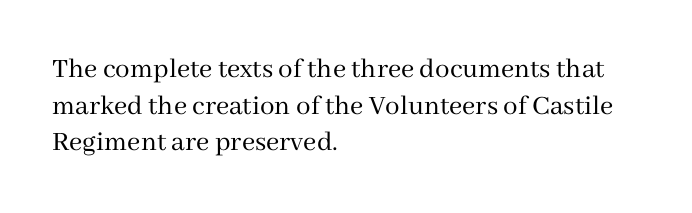
Q: Is the text bold? A: No.
Q: Is the text italic (slanted)? A: No, it is upright.
Q: Is the typeface a serif or a sans-serif typeface? A: Serif.
Q: Is the text underlined? A: No.
Q: How is the paragraph aligned? A: Left-aligned.
Q: Is the spacing between letters normal or unusually wide? A: Normal.
Q: Is the spacing between lines tight, normal or loose? A: Normal.
Q: Width (condensed, normal, or wide)? A: Normal.
Q: Stroke contrast? A: Medium.
Q: x-height? A: Medium.
Q: Monospaced? A: No.
